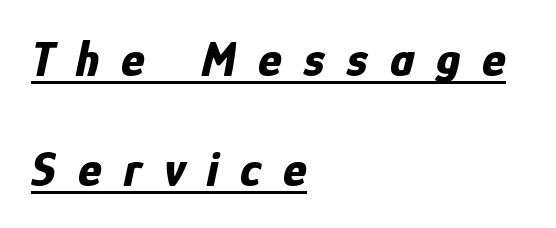
Q: Is the text bold? A: Yes.
Q: Is the text italic (slanted)? A: Yes, it leans right by about 12 degrees.
Q: Is the text underlined? A: Yes.
Q: How is the paragraph aligned? A: Left-aligned.
Q: Is the spacing between letters normal or unusually wide? A: Unusually wide.
Q: Is the spacing between lines tight, normal or loose? A: Loose.
Q: Width (condensed, normal, or wide)? A: Condensed.
Q: Stroke contrast? A: Low.
Q: x-height? A: Medium.
Q: Monospaced? A: No.
